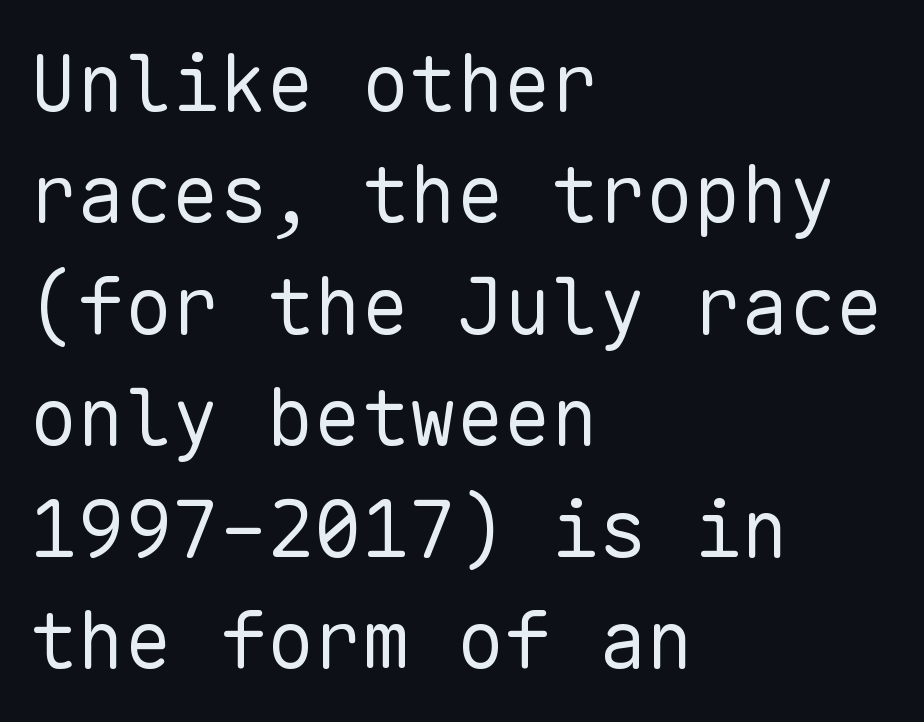
The space directly below the letters is spotless. Words appear dense and cohesive because spacing is normal. The lines are quadded left. Italic? Not at all — the glyphs are vertical. The weight would be labelled regular, book, light, or lighter still.
